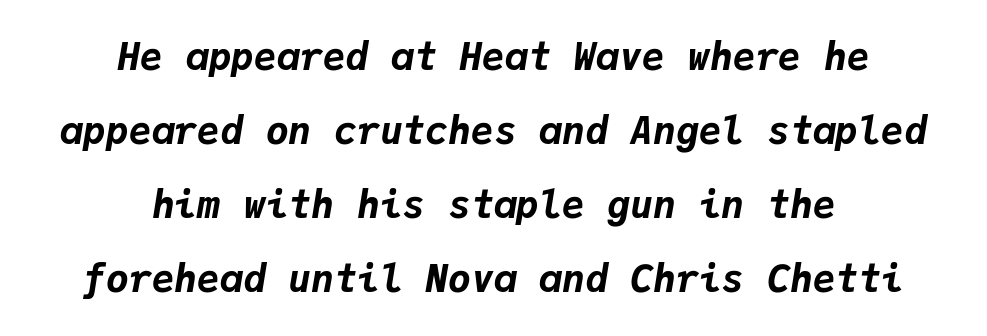
Loosely led — the rows are spread out. Thick stems and heavy bowls — unmistakably bold. Inter-character spacing is left at the font's built-in metrics. The space directly below the letters is spotless. These lines stack symmetrically, like a column narrowing and widening about its center.
